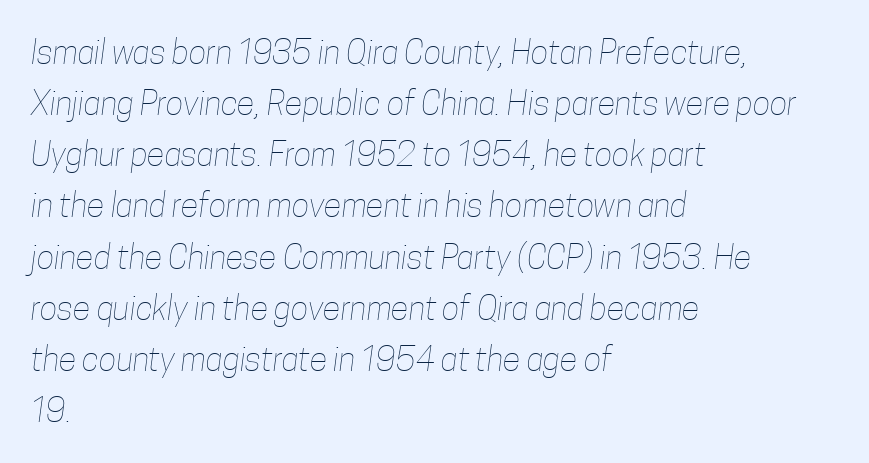
Q: Is the text bold? A: No.
Q: Is the text underlined? A: No.
Q: How is the paragraph aligned? A: Left-aligned.
Q: Is the spacing between letters normal or unusually wide? A: Normal.
Q: Is the spacing between lines tight, normal or loose? A: Normal.
Q: Width (condensed, normal, or wide)? A: Condensed.
Q: Stroke contrast? A: Low.
Q: x-height? A: Medium.
Q: Monospaced? A: No.
